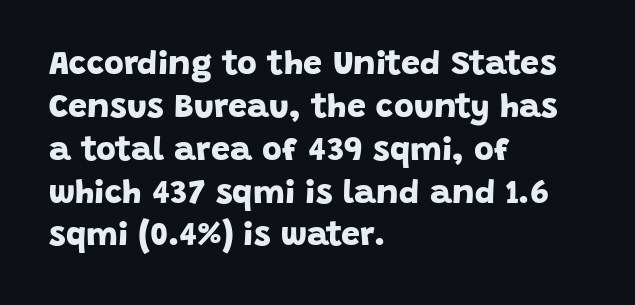
{"serif": "no", "bold": "yes", "weight": "bold", "width": "normal", "stroke_contrast": "low", "x_height": "large", "monospaced": "no", "underline": "no", "align": "left", "line_spacing": "normal", "line_spacing_ratio": 1.26, "letter_spacing": "normal", "letter_spacing_em": 0.0, "glyph_px": 34}
